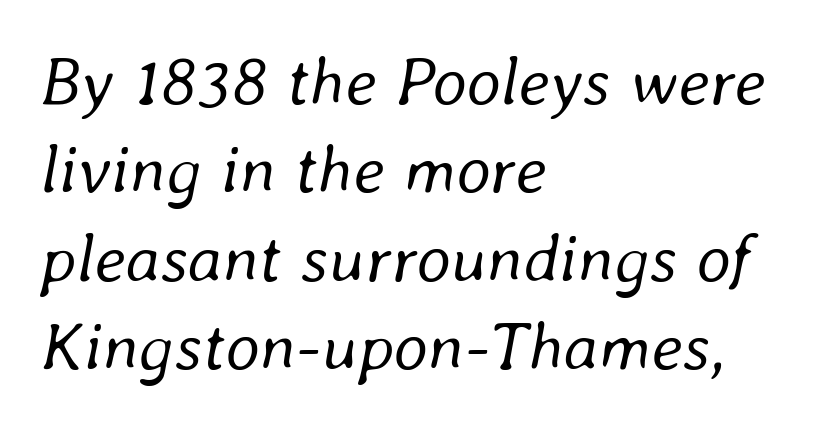
{"italic": "yes", "lean": "right", "slant_degrees": 8, "bold": "no", "weight": "regular", "width": "normal", "stroke_contrast": "low", "x_height": "medium", "monospaced": "no", "underline": "no", "align": "left", "line_spacing": "normal", "line_spacing_ratio": 1.3, "letter_spacing": "normal", "letter_spacing_em": 0.0, "glyph_px": 68}
